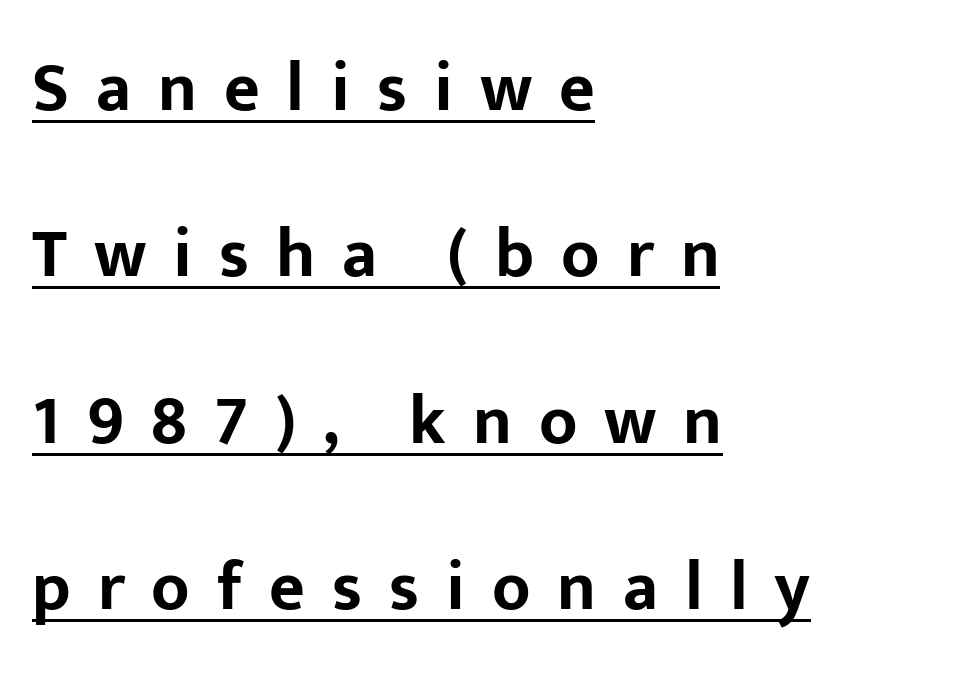
{"serif": "no", "italic": "no", "bold": "yes", "weight": "bold", "width": "normal", "stroke_contrast": "low", "x_height": "medium", "monospaced": "no", "underline": "yes", "align": "left", "line_spacing": "loose", "line_spacing_ratio": 2.41, "letter_spacing": "wide", "letter_spacing_em": 0.39, "glyph_px": 69}
